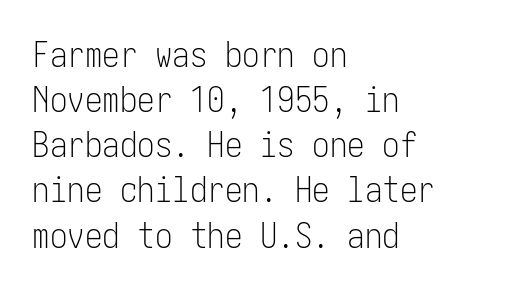
{"serif": "no", "italic": "no", "bold": "no", "weight": "light", "width": "condensed", "stroke_contrast": "low", "x_height": "medium", "underline": "no", "align": "left", "line_spacing": "normal", "line_spacing_ratio": 1.29, "letter_spacing": "normal", "letter_spacing_em": 0.0, "glyph_px": 35}
